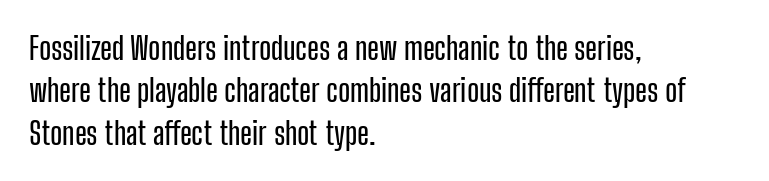
The image shows 31 px condensed sans-serif type, upright; set left-aligned, normal line spacing (1.37x), normal letter spacing, not underlined; low stroke contrast and a medium x-height.
